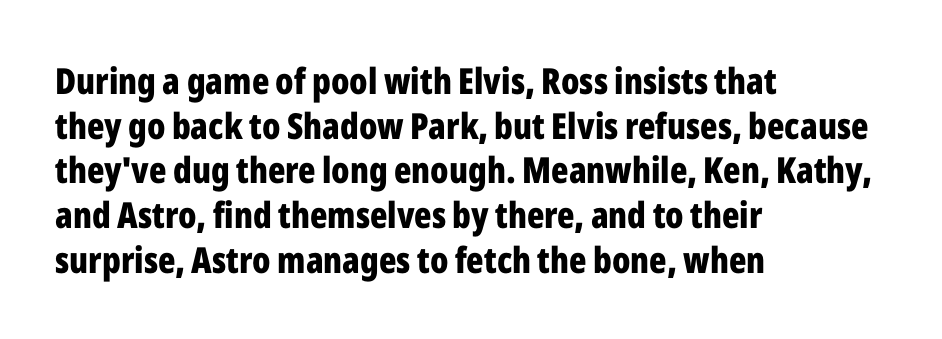
{"serif": "no", "italic": "no", "bold": "yes", "weight": "bold", "width": "condensed", "stroke_contrast": "low", "x_height": "medium", "monospaced": "no", "underline": "no", "align": "left", "line_spacing_ratio": 1.24, "letter_spacing": "normal", "letter_spacing_em": 0.0, "glyph_px": 36}
